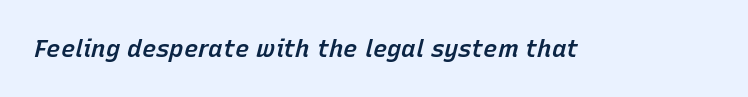
The face used here is rendered with its standard letterfit. Tall strokes in this sample are angled rather than plumb. Descender tails drop into unmarked territory. These lines carry some extra weight — a demibold, not a full bold.
